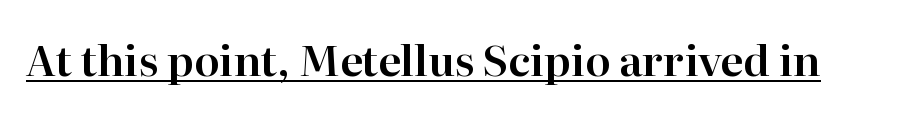
The image shows 42 px serif type, upright; set normal letter spacing, underlined; high stroke contrast and a medium x-height.
